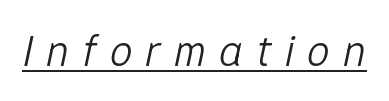
The face used here has a pronounced slope to its letters. On a weight scale, this lands at 450 or below. Spacing between characters has been opened up far beyond the box default. The rendering uses the underline text-decoration. The passage shown is typed in a proportional face where columns would drift.
